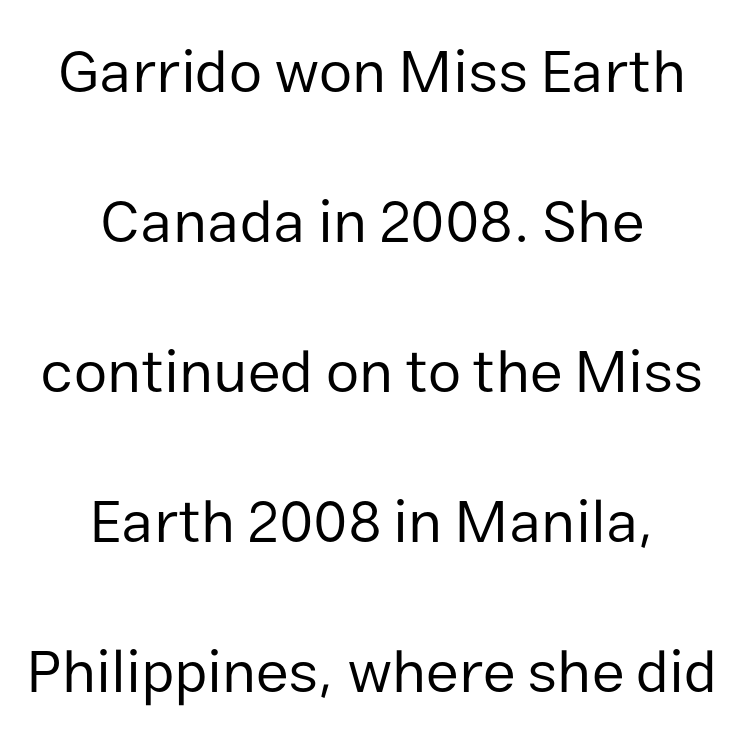
The image shows 60 px regular-weight sans-serif type, upright; set centered, loose line spacing (2.5x), normal letter spacing, not underlined; low stroke contrast and a medium x-height.
